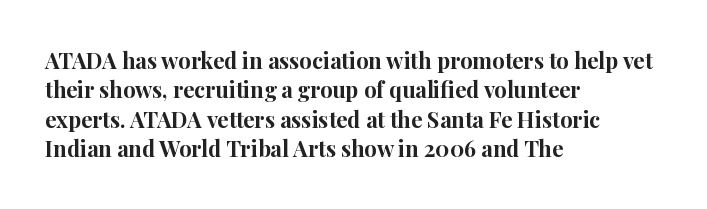
{"italic": "no", "bold": "yes", "underline": "no", "align": "left", "line_spacing": "normal", "line_spacing_ratio": 1.34, "letter_spacing": "normal", "letter_spacing_em": 0.0, "glyph_px": 22}
